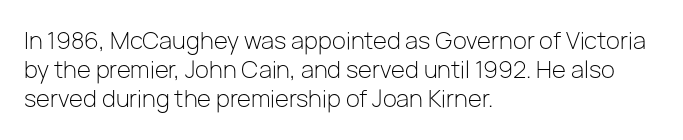
Q: Is the text bold? A: No.
Q: Is the text italic (slanted)? A: No, it is upright.
Q: Is the text underlined? A: No.
Q: How is the paragraph aligned? A: Left-aligned.
Q: Is the spacing between letters normal or unusually wide? A: Normal.
Q: Is the spacing between lines tight, normal or loose? A: Normal.
